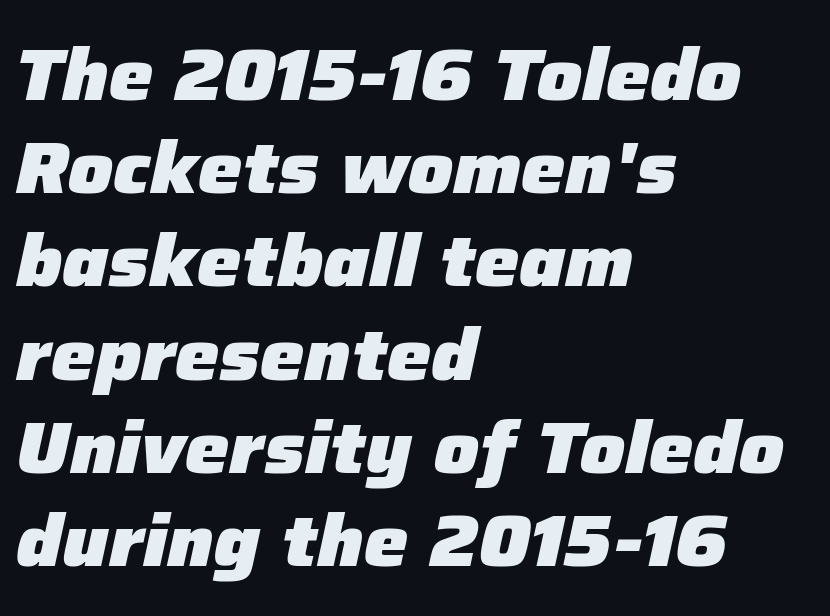
Q: Is the text bold? A: Yes.
Q: Is the text italic (slanted)? A: Yes, it leans right by about 12 degrees.
Q: Is the text underlined? A: No.
Q: How is the paragraph aligned? A: Left-aligned.
Q: Is the spacing between letters normal or unusually wide? A: Normal.
Q: Is the spacing between lines tight, normal or loose? A: Normal.
Q: Width (condensed, normal, or wide)? A: Normal.
Q: Stroke contrast? A: Low.
Q: x-height? A: Medium.
Q: Monospaced? A: No.
